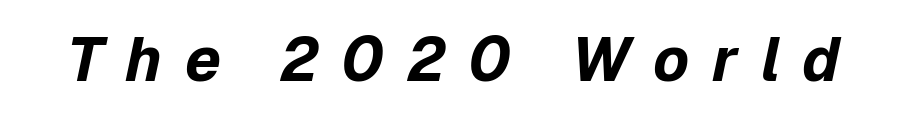
{"italic": "yes", "lean": "right", "slant_degrees": 12, "bold": "yes", "weight": "bold", "width": "normal", "stroke_contrast": "low", "x_height": "medium", "monospaced": "no", "underline": "no", "letter_spacing": "wide", "letter_spacing_em": 0.37, "glyph_px": 61}
